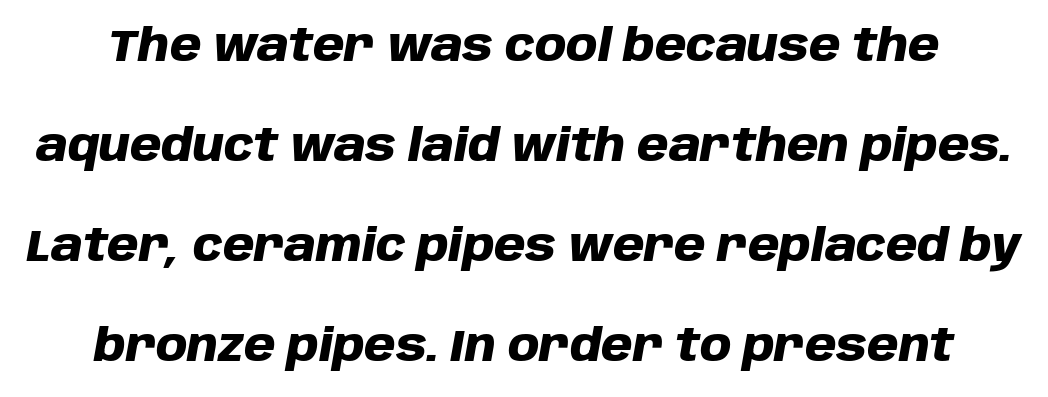
If you drew a line through each stem, it would be angled. No word sits above an underline. On the weight axis this lands at bold, roughly 700. Loosely led — the rows are spread out. Here the designer chose a conventional face with non-uniform glyph widths. The type is set solid horizontally, with unmodified tracking.
